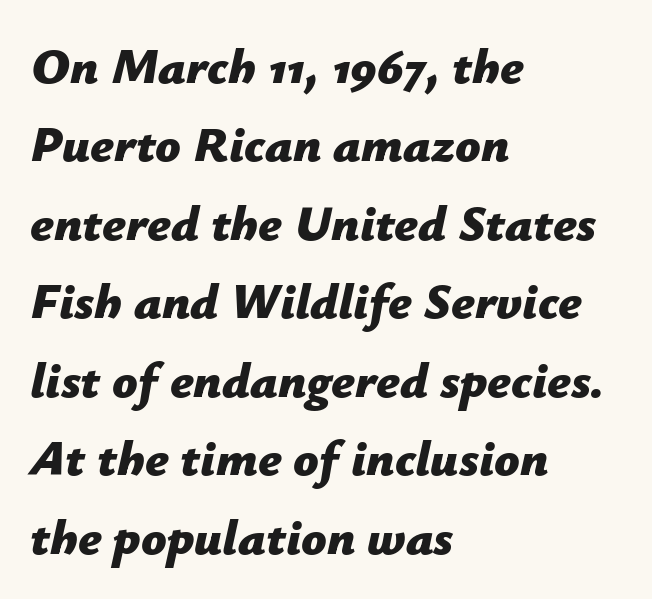
Q: Is the text bold? A: Yes.
Q: Is the text italic (slanted)? A: Yes, it leans right by about 12 degrees.
Q: Is the text underlined? A: No.
Q: How is the paragraph aligned? A: Left-aligned.
Q: Is the spacing between letters normal or unusually wide? A: Normal.
Q: Is the spacing between lines tight, normal or loose? A: Normal.
Q: Width (condensed, normal, or wide)? A: Normal.
Q: Stroke contrast? A: Low.
Q: x-height? A: Medium.
Q: Monospaced? A: No.
